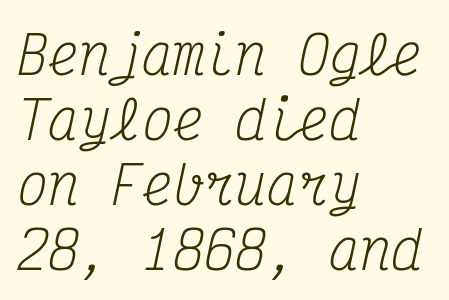
Think of a typewriter: that constant character pitch is what you see here. Yep, those are serifs on the letters. Line spacing here is normal. The weight tops out at a normal text grade. The tracking reads as untouched default to a designer's eye. All the whitespace from short lines collects on the right.
